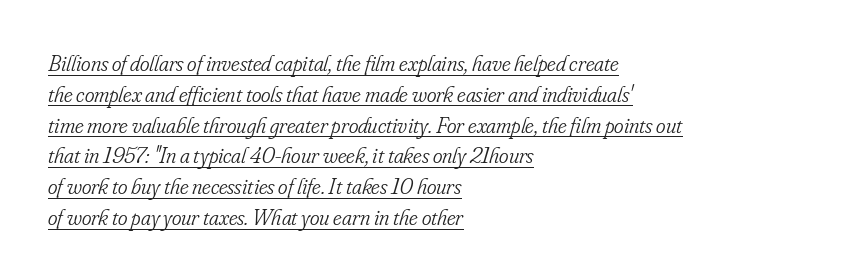
The image shows 23 px text type, italic (leaning right); set left-aligned, normal line spacing (1.34x), normal letter spacing, underlined.
